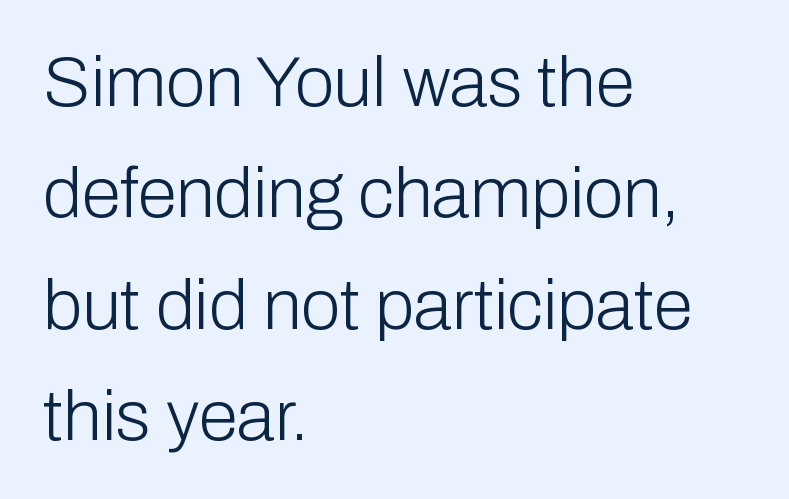
Q: Is the text bold? A: No.
Q: Is the text italic (slanted)? A: No, it is upright.
Q: Is the typeface a serif or a sans-serif typeface? A: Sans-serif.
Q: Is the text underlined? A: No.
Q: How is the paragraph aligned? A: Left-aligned.
Q: Is the spacing between letters normal or unusually wide? A: Normal.
Q: Is the spacing between lines tight, normal or loose? A: Normal.
Q: Width (condensed, normal, or wide)? A: Normal.
Q: Stroke contrast? A: Low.
Q: x-height? A: Medium.
Q: Monospaced? A: No.
